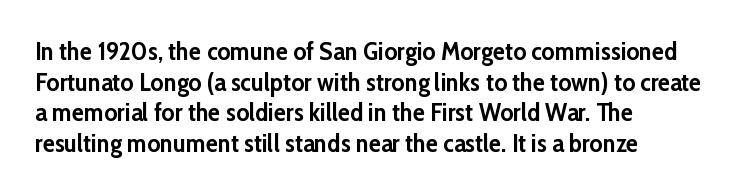
The image shows 25 px bold type, upright; set left-aligned, line spacing 1.23x, normal letter spacing, not underlined.
